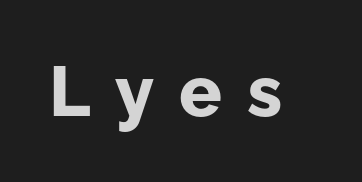
The lettering holds an erect, upright posture throughout. This is heavy type, rendered in bold. Classification — sans serif. Any mark beneath the type? The region is blank. Character widths vary here, with narrow letters taking less room than wide ones.
